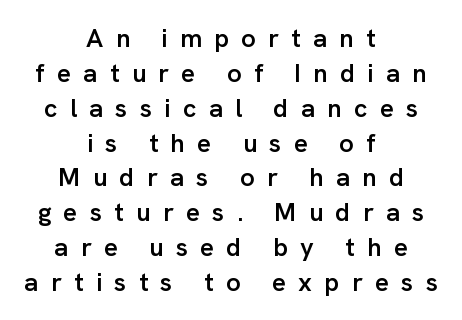
The image shows 26 px text type, upright; set centered, normal line spacing (1.34x), unusually wide letter spacing (+0.47 em), not underlined.
